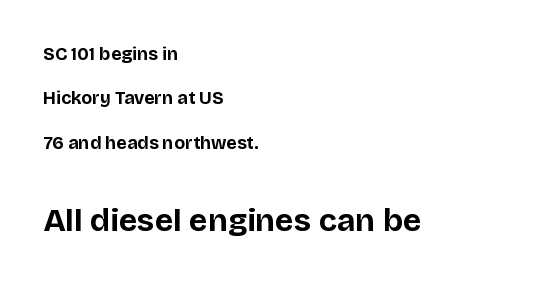
{"serif": "no", "italic": "no", "bold": "yes", "weight": "bold", "width": "normal", "stroke_contrast": "low", "x_height": "large", "monospaced": "no", "underline": "no", "align": "left", "line_spacing": "loose", "line_spacing_ratio": 2.46, "letter_spacing": "normal", "letter_spacing_em": 0.0, "larger_block": "second", "size_ratio": 1.78, "glyph_px": 32}
